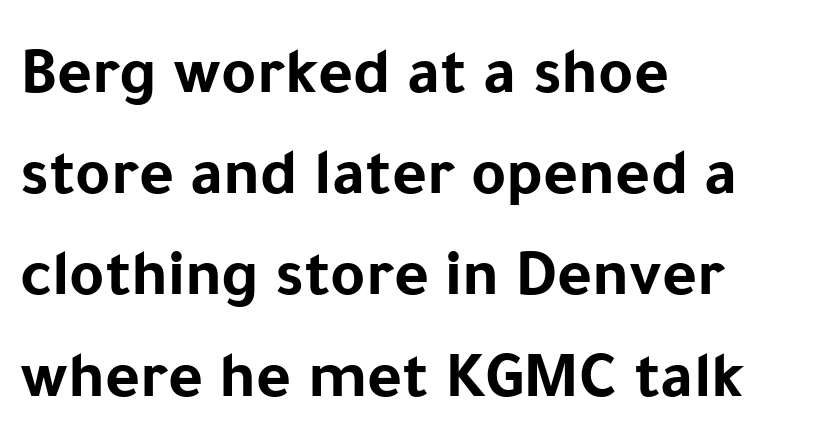
{"serif": "no", "italic": "no", "bold": "yes", "weight": "bold", "width": "normal", "stroke_contrast": "low", "x_height": "medium", "monospaced": "no", "underline": "no", "align": "left", "line_spacing": "normal", "line_spacing_ratio": 1.51, "letter_spacing": "normal", "letter_spacing_em": 0.0, "glyph_px": 67}
